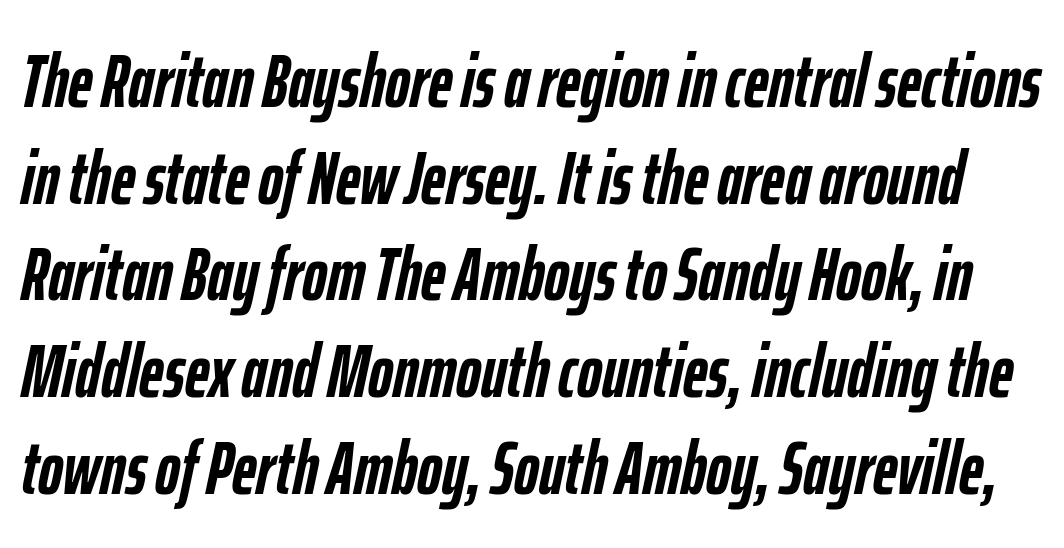
The image shows 75 px semibold, condensed type, italic (leaning right); set normal line spacing (1.29x), normal letter spacing, not underlined; low stroke contrast and a medium x-height.
